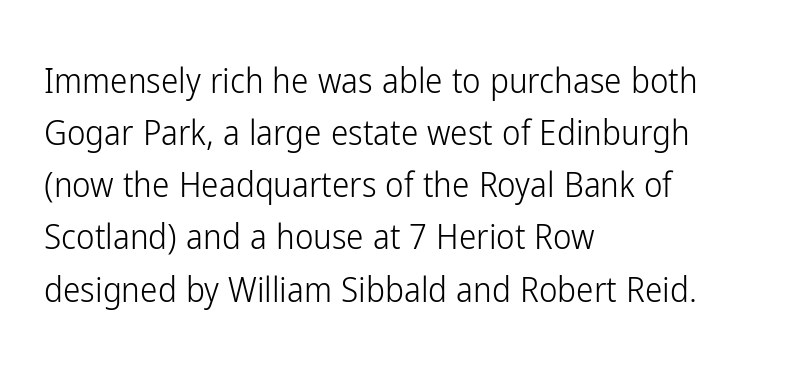
No extra ink here — the face is not bold. These lines keep a tight, regular rhythm from letter to letter. This is roman type, the default non-slanted kind. The leading is moderate, giving the passage an even texture. A typesetter would label this face a sans.
